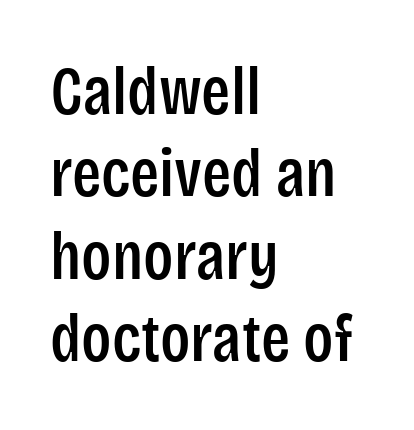
The face used here is proportionally spaced, like ordinary book or web type. Notice how the stems are strictly vertical — no italics here. Here the glyphs are tracked normally, forming tight word shapes. A bare baseline throughout the passage.
